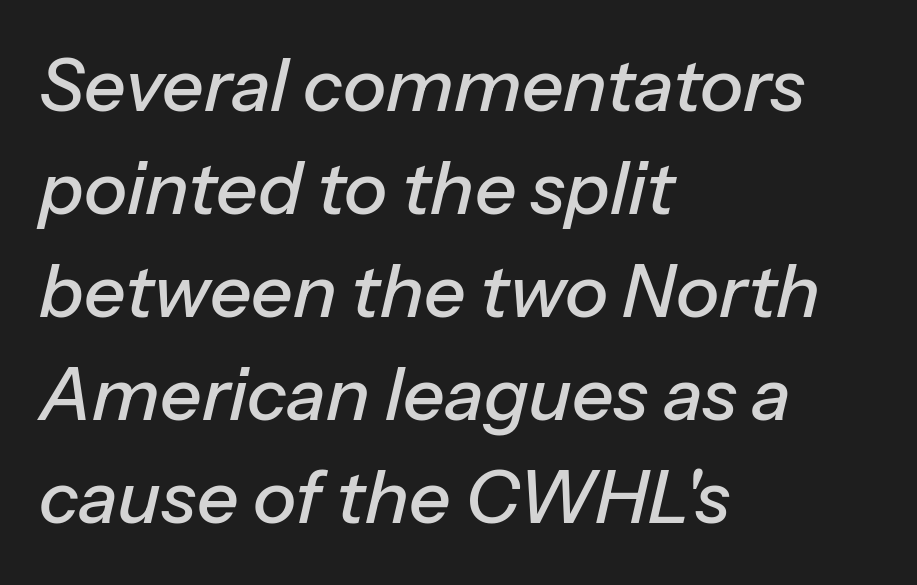
Q: Is the text italic (slanted)? A: Yes, it leans right by about 13 degrees.
Q: Is the text underlined? A: No.
Q: How is the paragraph aligned? A: Left-aligned.
Q: Is the spacing between letters normal or unusually wide? A: Normal.
Q: Is the spacing between lines tight, normal or loose? A: Normal.
Q: Width (condensed, normal, or wide)? A: Normal.
Q: Stroke contrast? A: Low.
Q: x-height? A: Medium.
Q: Monospaced? A: No.
